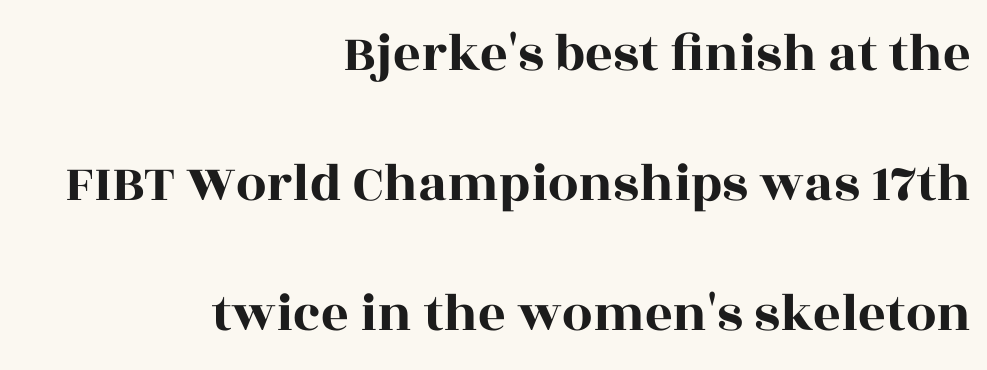
Q: Is the text italic (slanted)? A: No, it is upright.
Q: Is the typeface a serif or a sans-serif typeface? A: Serif.
Q: Is the text underlined? A: No.
Q: How is the paragraph aligned? A: Right-aligned.
Q: Is the spacing between letters normal or unusually wide? A: Normal.
Q: Is the spacing between lines tight, normal or loose? A: Loose.
Q: Width (condensed, normal, or wide)? A: Wide.
Q: x-height? A: Large.
Q: Monospaced? A: No.
